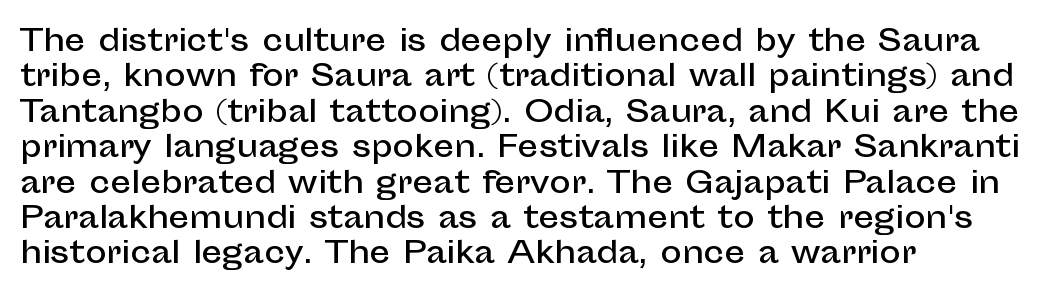
Horizontally, the lines are justified to the leading edge only. This sample uses plain, unmodified letter spacing. The text was rendered using a sans face with plain stroke endings. A typesetter would call this proportional, since set widths differ per character.
